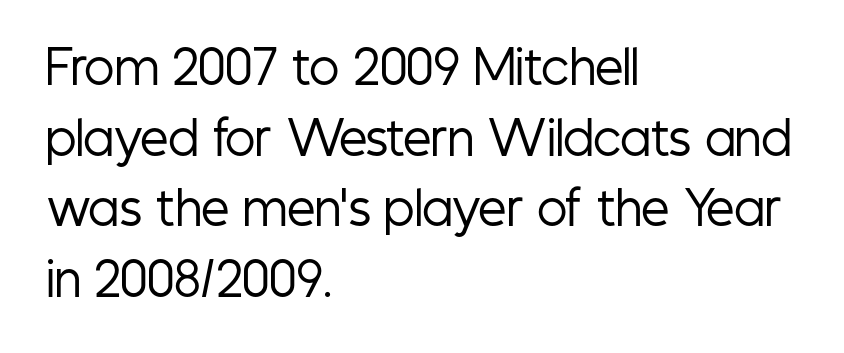
The image shows 45 px regular-weight, condensed sans-serif type, upright; set left-aligned, normal line spacing (1.57x), normal letter spacing, not underlined; low stroke contrast and a medium x-height.
